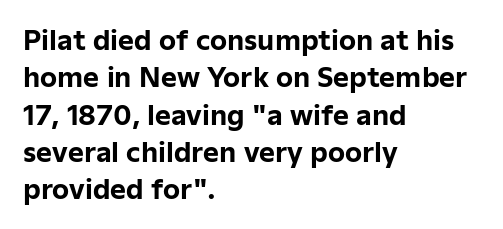
It's the straight-up-and-down kind of type. The lines are quadded left. Letter spacing: default. Rule under the text: the space is simply empty. The space between consecutive lines is moderate. Notice how thick the strokes are: this is what a full bold looks like.
